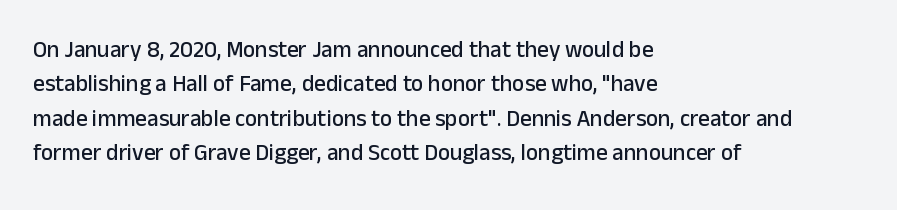
The specimen omits any rule beneath the text block's lines. The line-height multiplier appears to be the usual default. Posture: upright roman. The letters sit at their default tracking, neither squeezed nor spread.
